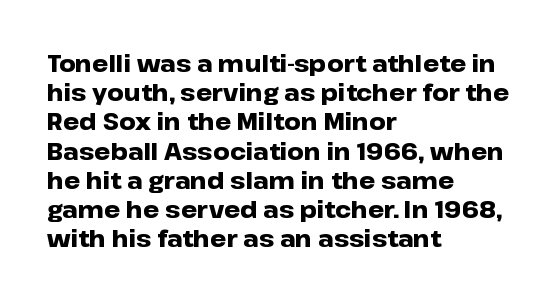
The image shows 23 px bold type, upright; set left-aligned, normal line spacing (1.27x), normal letter spacing, not underlined.
